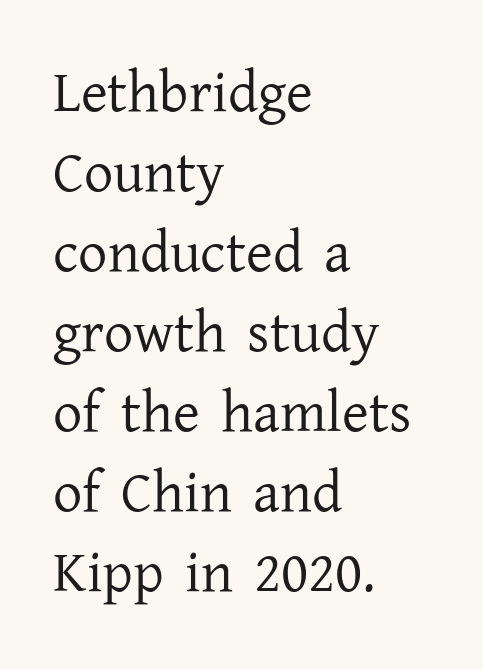
{"serif": "yes", "italic": "no", "bold": "no", "weight": "regular", "width": "normal", "stroke_contrast": "low", "x_height": "medium", "monospaced": "no", "underline": "no", "align": "left", "line_spacing": "normal", "line_spacing_ratio": 1.38, "letter_spacing": "normal", "letter_spacing_em": 0.0, "glyph_px": 58}
